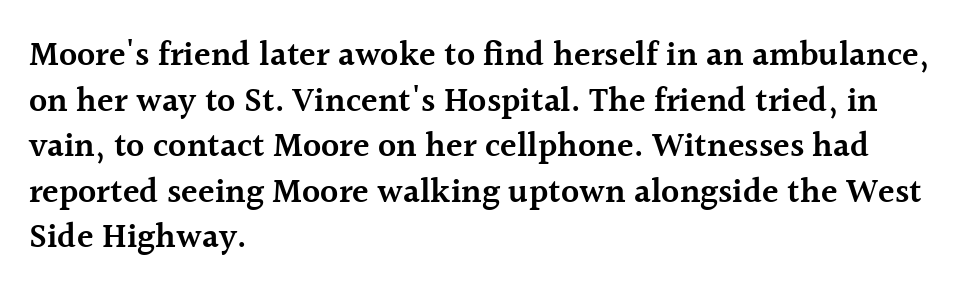
The image shows 34 px semibold serif type, upright; set left-aligned, normal line spacing (1.34x), normal letter spacing, not underlined; a medium x-height.
